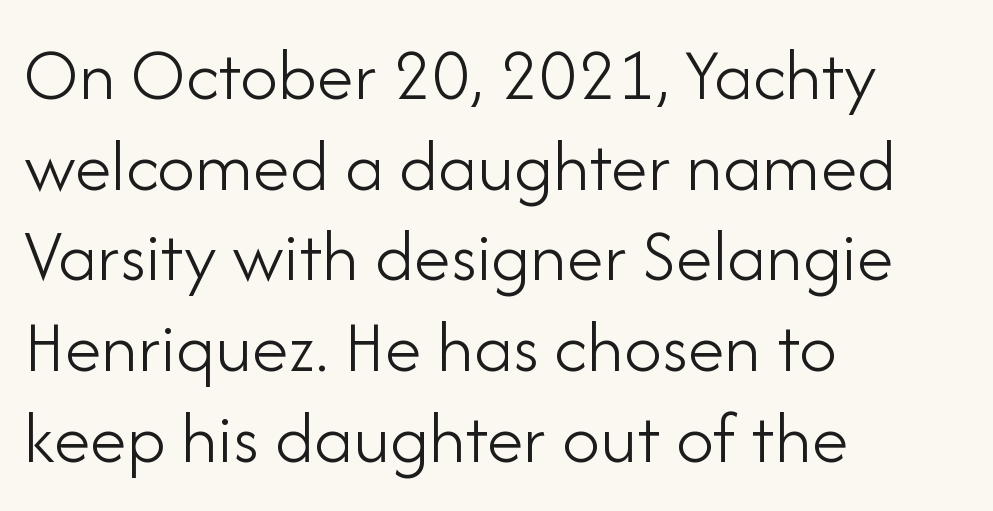
Q: Is the text bold? A: No.
Q: Is the text italic (slanted)? A: No, it is upright.
Q: Is the typeface a serif or a sans-serif typeface? A: Sans-serif.
Q: Is the text underlined? A: No.
Q: How is the paragraph aligned? A: Left-aligned.
Q: Is the spacing between letters normal or unusually wide? A: Normal.
Q: Width (condensed, normal, or wide)? A: Normal.
Q: Stroke contrast? A: Low.
Q: x-height? A: Small.
Q: Monospaced? A: No.
